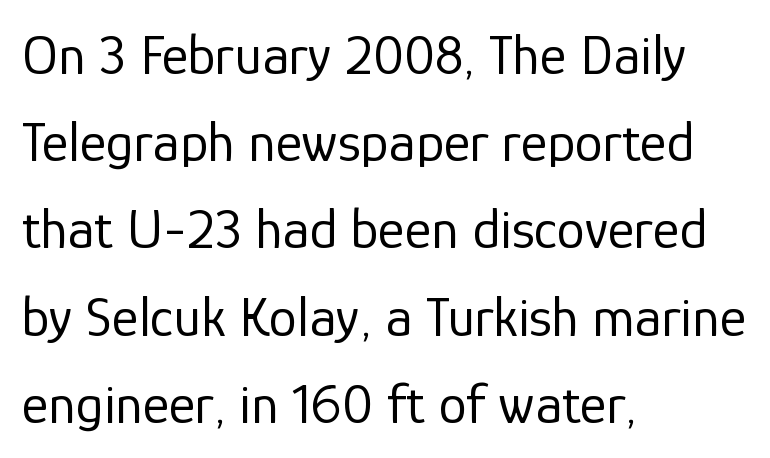
Nothing unusual about the tracking: characters are spaced as the font intends. The passage shown is typed in a proportional face where columns would drift. If you drew a ruler down the left edge, every line would touch it. The vertical gap from one line to the next is medium.
